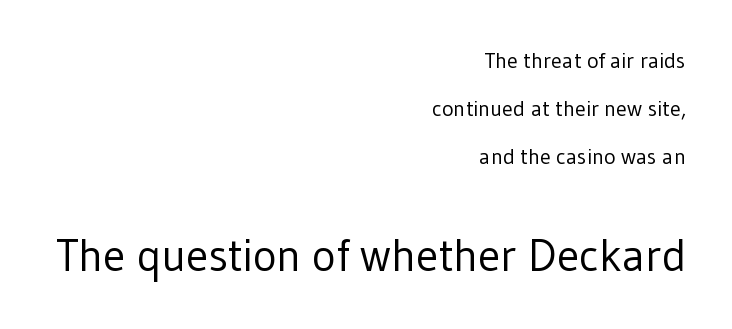
The image shows 45 px regular-weight sans-serif type, upright; set right-aligned, loose line spacing (2.19x), normal letter spacing, not underlined; the second (bottom) block is 2.05x larger; low stroke contrast and a medium x-height.
